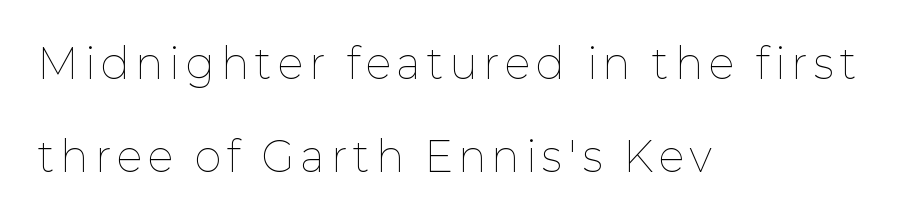
The image shows 41 px thin type, upright; set left-aligned, loose line spacing (2.27x), not underlined; low stroke contrast and a medium x-height.
